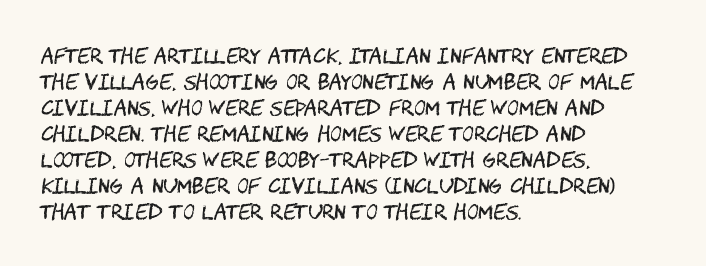
Q: Is the text bold? A: No.
Q: Is the text italic (slanted)? A: No, it is upright.
Q: Is the text underlined? A: No.
Q: How is the paragraph aligned? A: Left-aligned.
Q: Is the spacing between letters normal or unusually wide? A: Normal.
Q: Is the spacing between lines tight, normal or loose? A: Normal.
